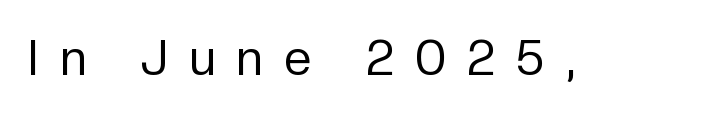
Descenders hang freely into open space. Notice how the stems are strictly vertical — no italics here. Nothing heavy about these letters — not bold at all. These lines are rendered in a variable-pitch font. The designer went with a sans here, leaving each stem footless.
